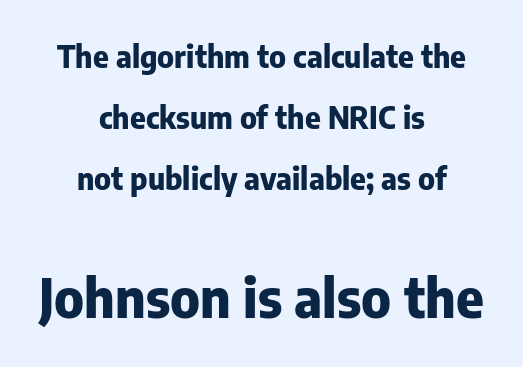
{"serif": "no", "italic": "no", "bold": "yes", "weight": "heavy", "width": "normal", "stroke_contrast": "low", "x_height": "medium", "monospaced": "no", "underline": "no", "align": "center", "line_spacing": "loose", "line_spacing_ratio": 2.04, "letter_spacing": "normal", "letter_spacing_em": 0.0, "larger_block": "second", "size_ratio": 1.77, "glyph_px": 53}
